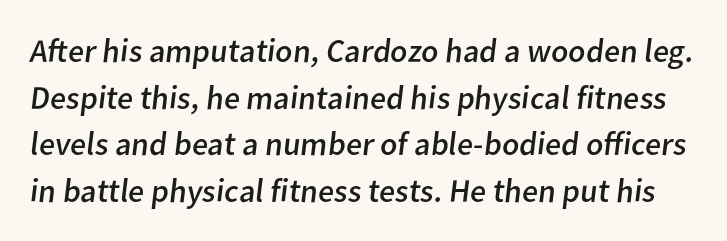
{"serif": "no", "bold": "no", "weight": "regular", "width": "normal", "stroke_contrast": "low", "x_height": "medium", "monospaced": "no", "underline": "no", "line_spacing": "normal", "line_spacing_ratio": 1.41, "letter_spacing": "normal", "letter_spacing_em": 0.0, "glyph_px": 33}
